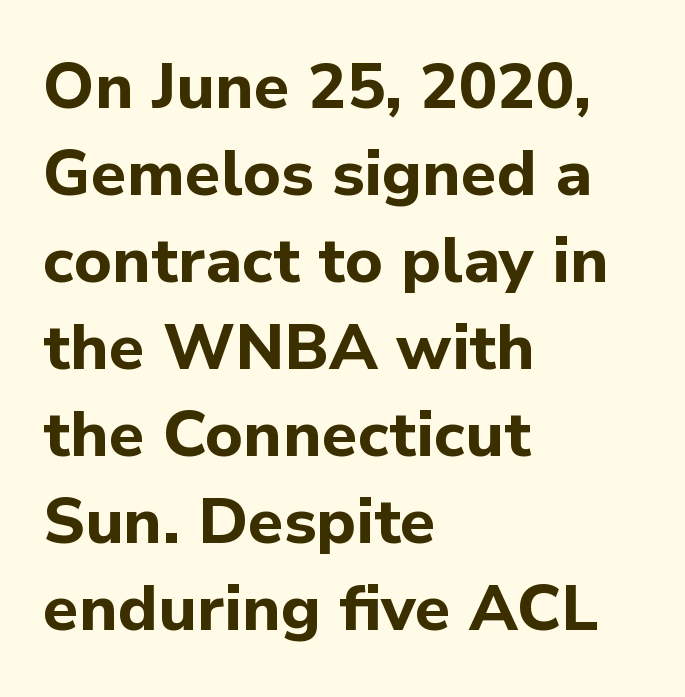
Interline gaps are of average width in this sample. Proportional: the letters do not fall into vertical columns. The space beneath each line is pristine and unruled. Grotesque or geometric, the face here clearly has no serifs.
